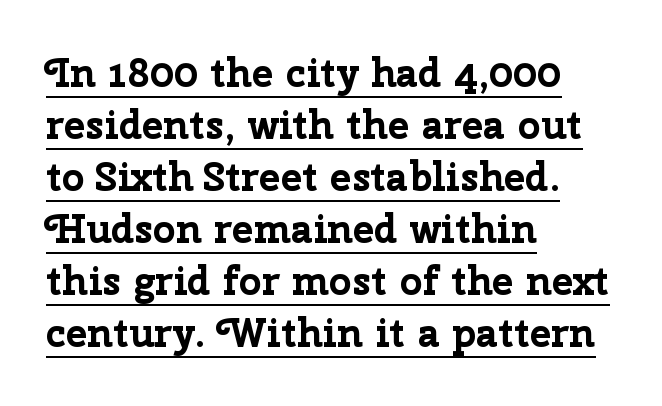
{"serif": "no", "italic": "no", "bold": "yes", "weight": "bold", "width": "normal", "stroke_contrast": "low", "x_height": "medium", "monospaced": "no", "underline": "yes", "align": "left", "line_spacing": "normal", "line_spacing_ratio": 1.3, "letter_spacing": "normal", "letter_spacing_em": 0.0, "glyph_px": 40}
